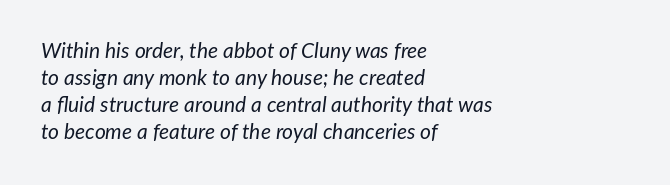
A light-to-regular cut is what we see here. Caption: multi-line text, flush left, ragged right. This block has exactly the height ordinary leading produces. Each row of text sits above clean, open space.
